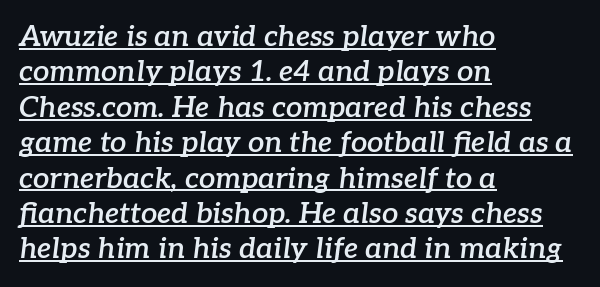
The image shows 29 px semibold serif type, italic (leaning right); set left-aligned, line spacing 1.22x, normal letter spacing, underlined; low stroke contrast and a medium x-height.
